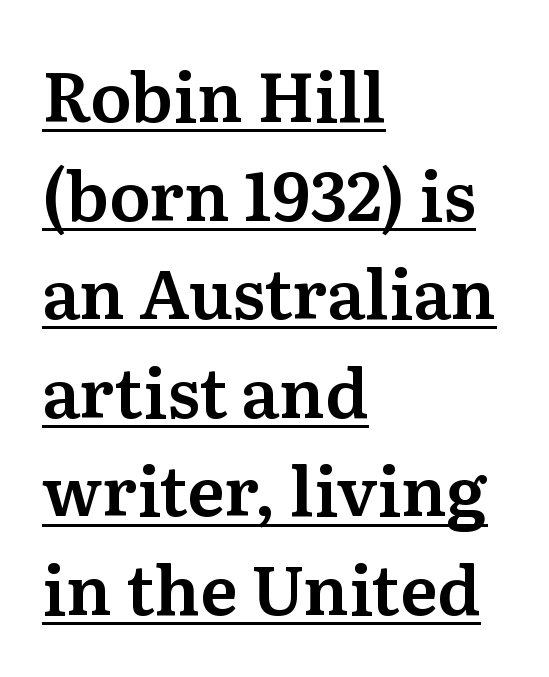
Q: Is the text italic (slanted)? A: No, it is upright.
Q: Is the typeface a serif or a sans-serif typeface? A: Serif.
Q: Is the text underlined? A: Yes.
Q: How is the paragraph aligned? A: Left-aligned.
Q: Is the spacing between letters normal or unusually wide? A: Normal.
Q: Is the spacing between lines tight, normal or loose? A: Normal.
Q: Width (condensed, normal, or wide)? A: Normal.
Q: Stroke contrast? A: Medium.
Q: x-height? A: Medium.
Q: Monospaced? A: No.
